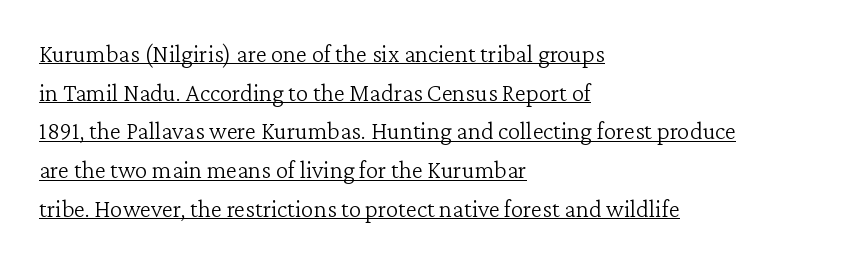
The image shows 25 px text type, upright; set left-aligned, normal line spacing (1.55x), normal letter spacing, underlined.
